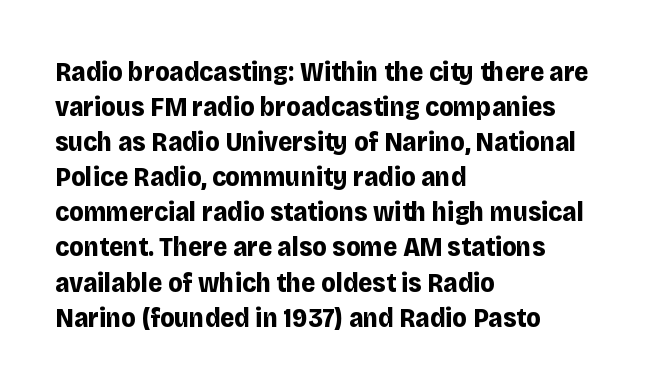
{"italic": "no", "bold": "yes", "underline": "no", "align": "left", "line_spacing": "normal", "line_spacing_ratio": 1.3, "letter_spacing": "normal", "letter_spacing_em": 0.0, "glyph_px": 27}
